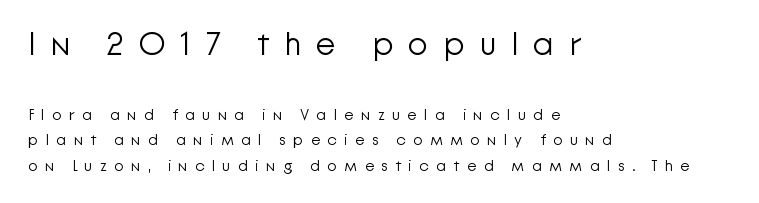
The image shows 33 px light sans-serif type, upright; set left-aligned, normal line spacing (1.59x), unusually wide letter spacing (+0.44 em), not underlined; the first (top) block is 2.06x larger; low stroke contrast and a medium x-height.
